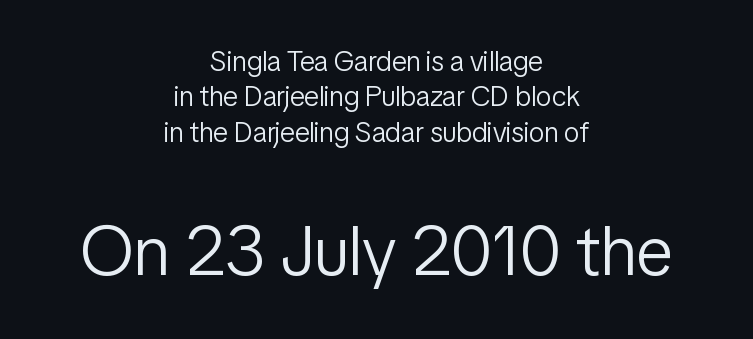
The image shows 70 px light, condensed sans-serif type, upright; set centered, normal line spacing (1.26x), normal letter spacing, not underlined; the second (bottom) block is 2.5x larger; low stroke contrast and a medium x-height.
